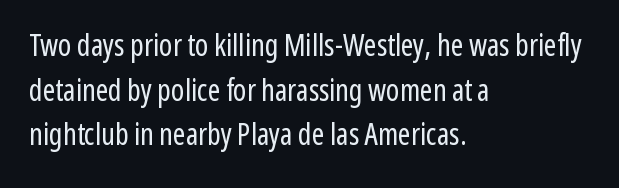
Q: Is the text bold? A: No.
Q: Is the text italic (slanted)? A: No, it is upright.
Q: Is the typeface a serif or a sans-serif typeface? A: Sans-serif.
Q: Is the text underlined? A: No.
Q: How is the paragraph aligned? A: Left-aligned.
Q: Is the spacing between letters normal or unusually wide? A: Normal.
Q: Is the spacing between lines tight, normal or loose? A: Normal.
Q: Width (condensed, normal, or wide)? A: Condensed.
Q: Stroke contrast? A: Low.
Q: x-height? A: Medium.
Q: Monospaced? A: No.
